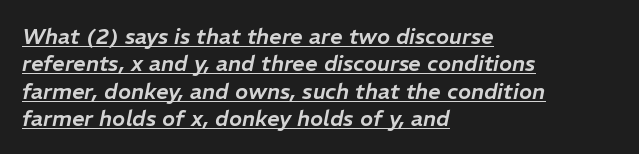
{"italic": "yes", "lean": "right", "slant_degrees": 11, "underline": "yes", "align": "left", "line_spacing_ratio": 1.24, "letter_spacing": "normal", "letter_spacing_em": 0.0, "glyph_px": 22}
